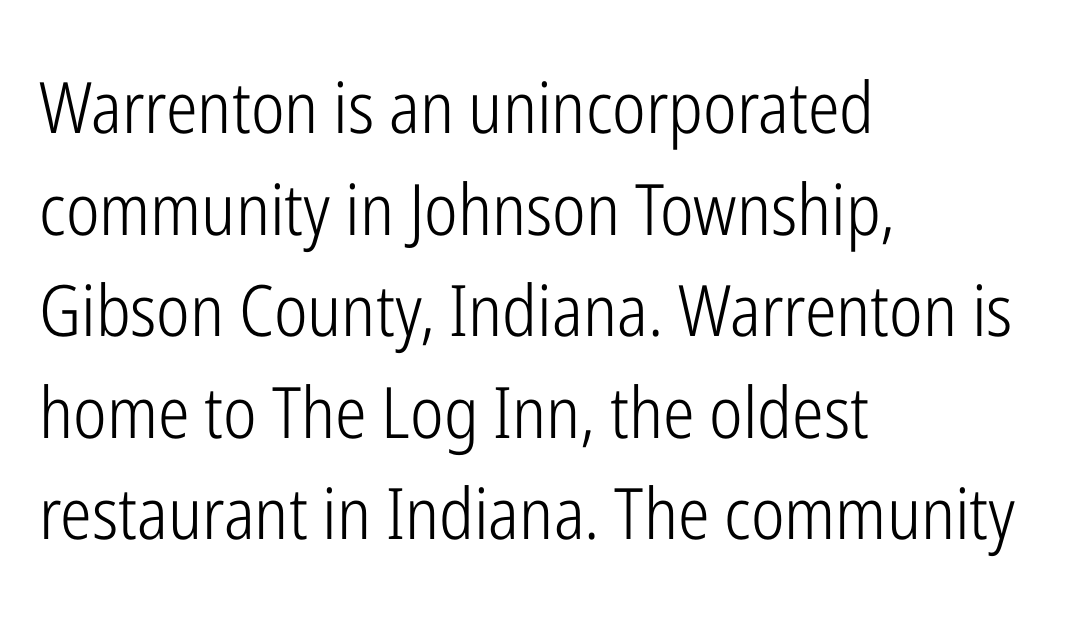
The image shows 71 px light, condensed sans-serif type, upright; set left-aligned, normal line spacing (1.43x), normal letter spacing, not underlined; low stroke contrast and a medium x-height.
